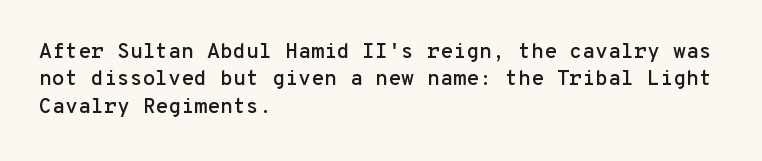
The image shows 21 px text type, upright; set left-aligned, normal line spacing (1.3x), normal letter spacing, not underlined.
